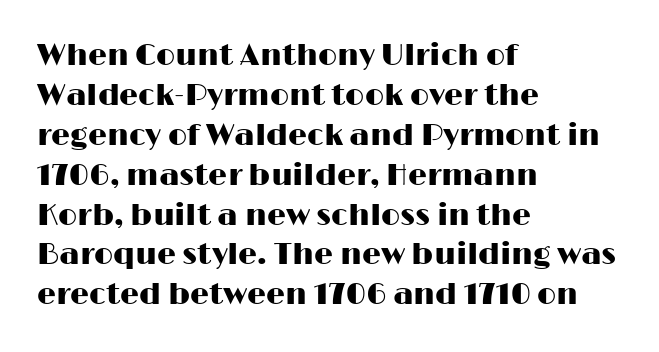
Q: Is the text italic (slanted)? A: No, it is upright.
Q: Is the typeface a serif or a sans-serif typeface? A: Sans-serif.
Q: Is the text underlined? A: No.
Q: How is the paragraph aligned? A: Left-aligned.
Q: Is the spacing between letters normal or unusually wide? A: Normal.
Q: Is the spacing between lines tight, normal or loose? A: Normal.
Q: Width (condensed, normal, or wide)? A: Wide.
Q: Stroke contrast? A: High.
Q: x-height? A: Medium.
Q: Monospaced? A: No.
